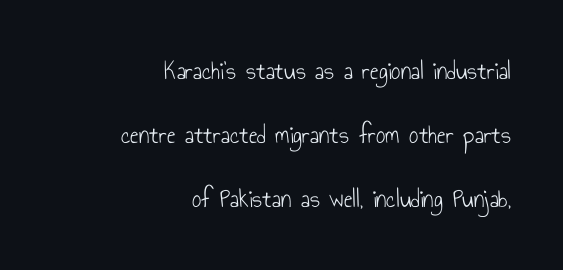
Designer's note — italics off, roman on. The space beneath each line is pristine and unruled. Is the stroke heavy? The answer is a plain regular-or-lighter. In terms of letterspacing, this is plain default setting. One-word summary of the alignment: right.
